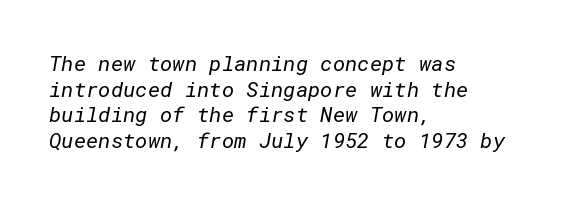
{"bold": "no", "underline": "no", "align": "left", "line_spacing_ratio": 1.22, "letter_spacing": "normal", "letter_spacing_em": 0.0, "glyph_px": 21}
